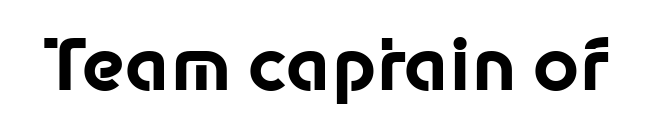
{"serif": "no", "italic": "no", "bold": "yes", "weight": "bold", "width": "normal", "stroke_contrast": "low", "x_height": "medium", "monospaced": "no", "underline": "no", "letter_spacing": "normal", "letter_spacing_em": 0.0, "glyph_px": 71}
